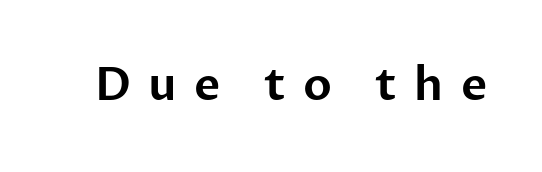
Q: Is the text italic (slanted)? A: No, it is upright.
Q: Is the typeface a serif or a sans-serif typeface? A: Sans-serif.
Q: Is the text underlined? A: No.
Q: Is the spacing between letters normal or unusually wide? A: Unusually wide.
Q: Width (condensed, normal, or wide)? A: Normal.
Q: Stroke contrast? A: Low.
Q: x-height? A: Medium.
Q: Monospaced? A: No.
